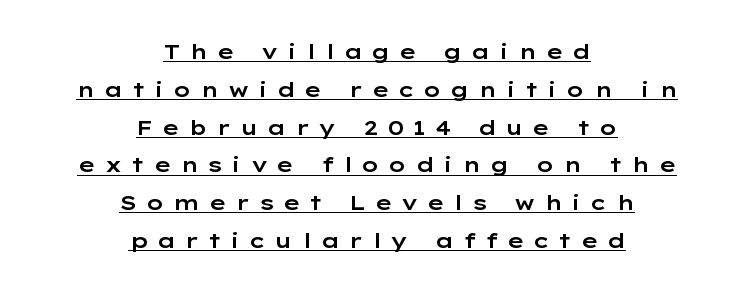
The face used here appears with an underline applied. The specimen reads as upright at a glance. The rendering positions every line midway between the sides. The face used here is rendered with a markedly widened letterfit.
